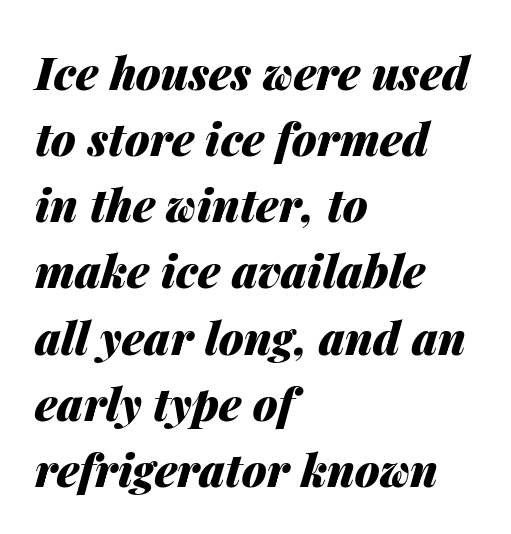
{"italic": "yes", "lean": "right", "slant_degrees": 14, "bold": "yes", "weight": "heavy", "width": "normal", "stroke_contrast": "medium", "x_height": "medium", "monospaced": "no", "underline": "no", "align": "left", "line_spacing": "normal", "line_spacing_ratio": 1.47, "letter_spacing": "normal", "letter_spacing_em": 0.0, "glyph_px": 45}
